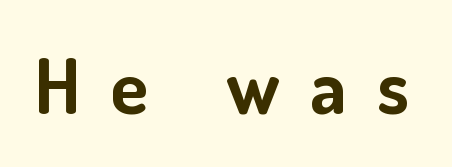
Q: Is the text bold? A: Yes.
Q: Is the text italic (slanted)? A: No, it is upright.
Q: Is the typeface a serif or a sans-serif typeface? A: Sans-serif.
Q: Is the text underlined? A: No.
Q: Is the spacing between letters normal or unusually wide? A: Unusually wide.
Q: Width (condensed, normal, or wide)? A: Normal.
Q: Stroke contrast? A: Low.
Q: x-height? A: Small.
Q: Monospaced? A: No.
